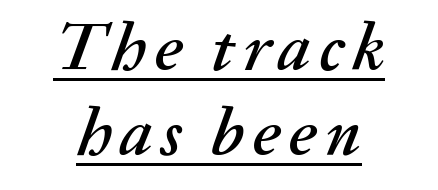
Q: Is the text italic (slanted)? A: Yes, it leans right by about 20 degrees.
Q: Is the text underlined? A: Yes.
Q: How is the paragraph aligned? A: Centered.
Q: Is the spacing between lines tight, normal or loose? A: Normal.
Q: Width (condensed, normal, or wide)? A: Normal.
Q: Stroke contrast? A: Medium.
Q: x-height? A: Medium.
Q: Monospaced? A: No.
